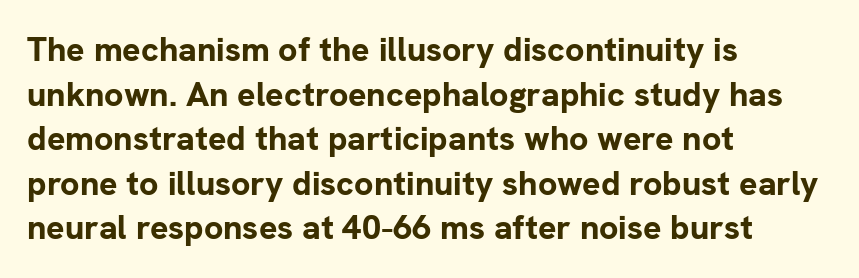
{"serif": "no", "italic": "no", "bold": "yes", "weight": "bold", "width": "normal", "stroke_contrast": "low", "x_height": "medium", "monospaced": "no", "underline": "no", "align": "left", "line_spacing": "normal", "line_spacing_ratio": 1.31, "letter_spacing": "normal", "letter_spacing_em": 0.0, "glyph_px": 34}
